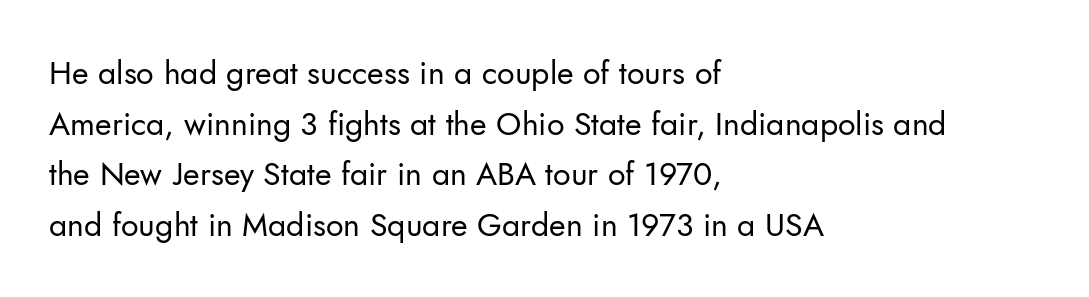
The image shows 32 px regular-weight sans-serif type, upright; set left-aligned, normal line spacing (1.58x), normal letter spacing, not underlined; low stroke contrast and a small x-height.
